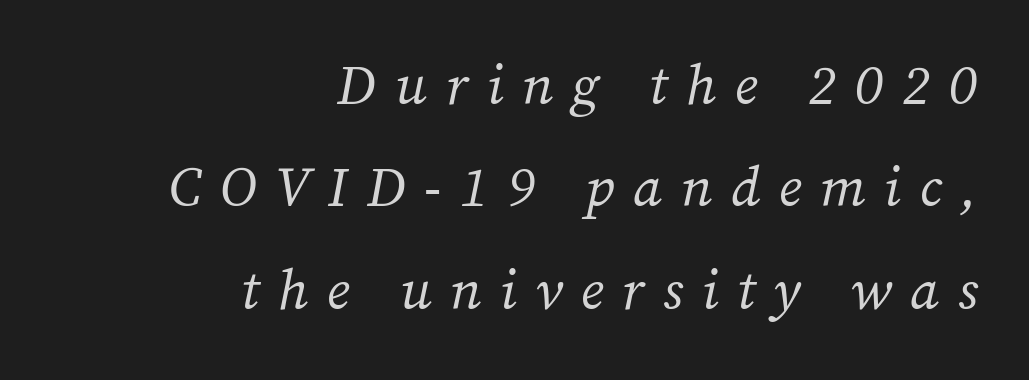
{"serif": "yes", "italic": "yes", "lean": "right", "slant_degrees": 12, "bold": "no", "weight": "regular", "width": "normal", "stroke_contrast": "medium", "x_height": "medium", "monospaced": "no", "underline": "no", "align": "right", "line_spacing_ratio": 1.83, "letter_spacing": "wide", "letter_spacing_em": 0.33, "glyph_px": 56}
